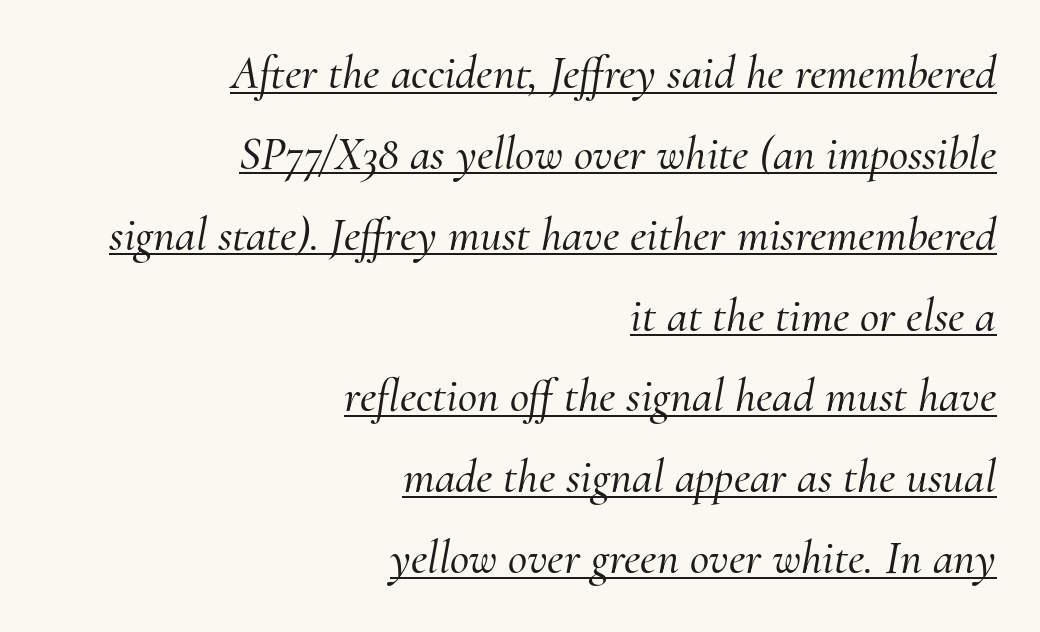
The image shows 47 px serif type, italic (leaning right); set right-aligned, line spacing 1.72x, normal letter spacing, underlined; medium stroke contrast and a small x-height.
